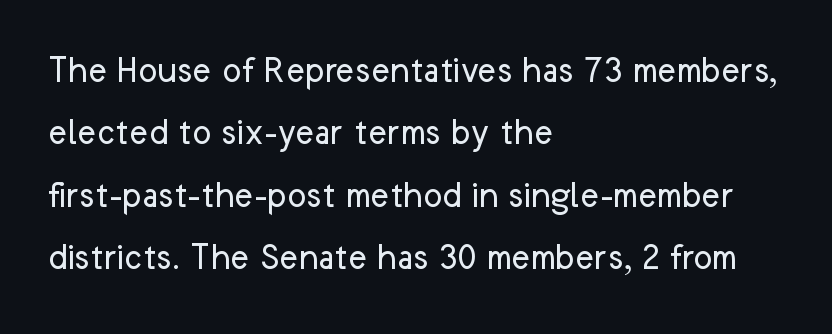
The letters advance in unequal steps, a hallmark of proportional type. A light-to-regular cut is what we see here. Alignment: flush left. Successive baselines arrive at the customary interval. The words here are not underlined. Every character sits straight up, as roman type does.
